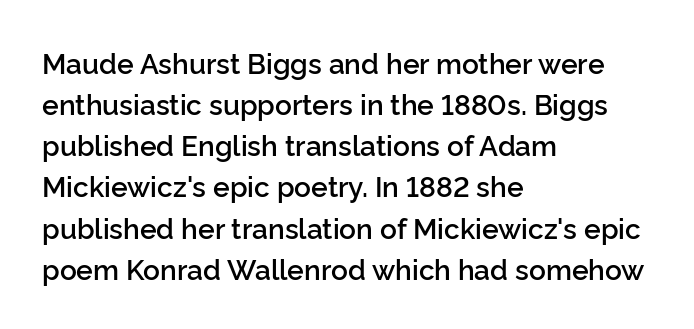
Q: Is the text bold? A: Semi-bold.
Q: Is the text italic (slanted)? A: No, it is upright.
Q: Is the typeface a serif or a sans-serif typeface? A: Sans-serif.
Q: Is the text underlined? A: No.
Q: How is the paragraph aligned? A: Left-aligned.
Q: Is the spacing between letters normal or unusually wide? A: Normal.
Q: Is the spacing between lines tight, normal or loose? A: Normal.
Q: Width (condensed, normal, or wide)? A: Normal.
Q: Stroke contrast? A: Low.
Q: x-height? A: Medium.
Q: Monospaced? A: No.
